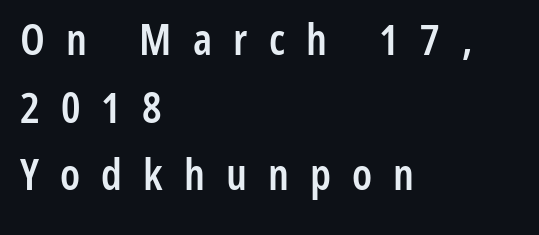
The image shows 43 px semibold, condensed sans-serif type, upright; set left-aligned, normal line spacing (1.57x), unusually wide letter spacing (+0.49 em), not underlined; low stroke contrast and a medium x-height.
